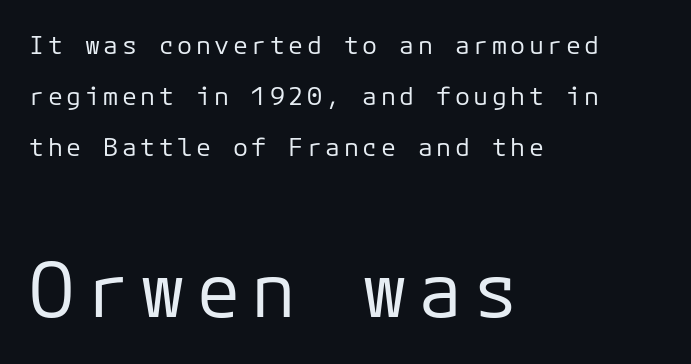
These lines stand farther apart than default settings would place them. This sample has the even, mechanical cadence of fixed-width lettering. Just letters on the line, the space beneath them empty. Each line starts at the same left margin while the right side varies.
